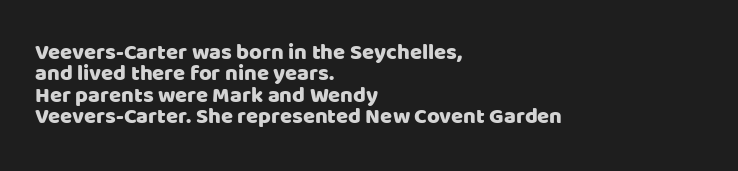
{"italic": "no", "underline": "no", "align": "left", "line_spacing": "tight", "line_spacing_ratio": 0.97, "letter_spacing": "normal", "letter_spacing_em": 0.0, "glyph_px": 22}
